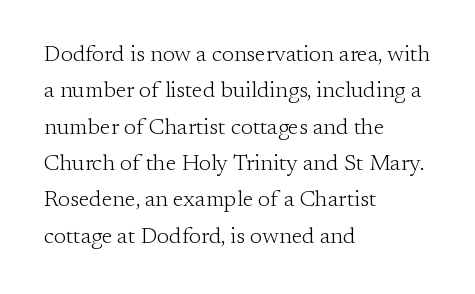
{"italic": "no", "bold": "no", "underline": "no", "align": "left", "line_spacing": "normal", "line_spacing_ratio": 1.58, "letter_spacing": "normal", "letter_spacing_em": 0.0, "glyph_px": 23}
